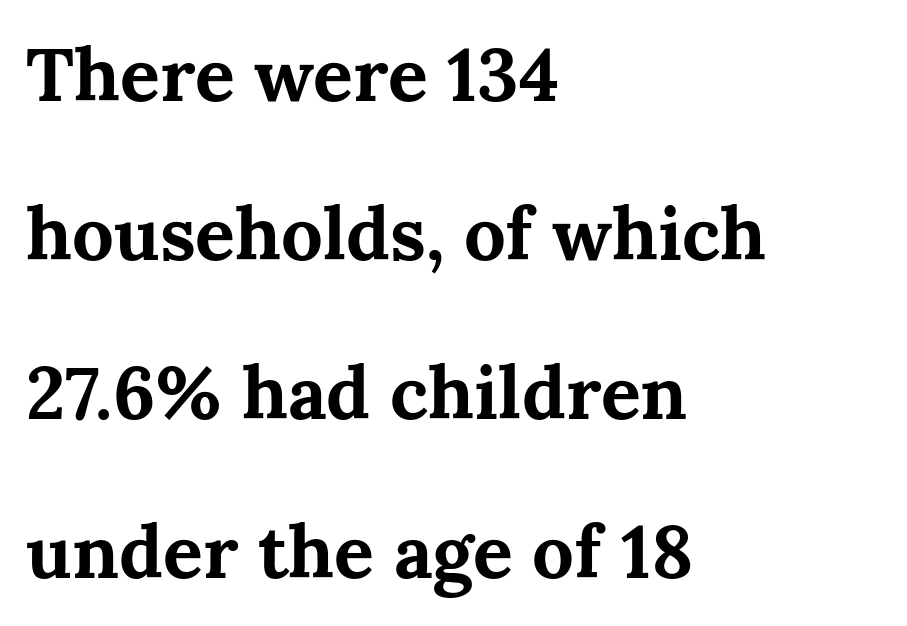
The image shows 74 px bold serif type, upright; set left-aligned, loose line spacing (2.15x), normal letter spacing, not underlined; medium stroke contrast and a medium x-height.
